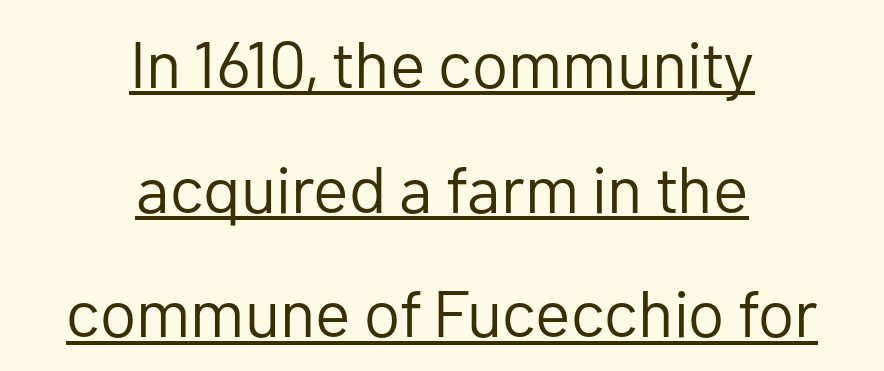
Counters stay open thanks to moderate or lighter strokes. The rendering uses natural spacing where letterforms have individual widths. Reading down the block, each line starts at a different indent, mirrored at its end. Is there any slant? The stems are plumb.
